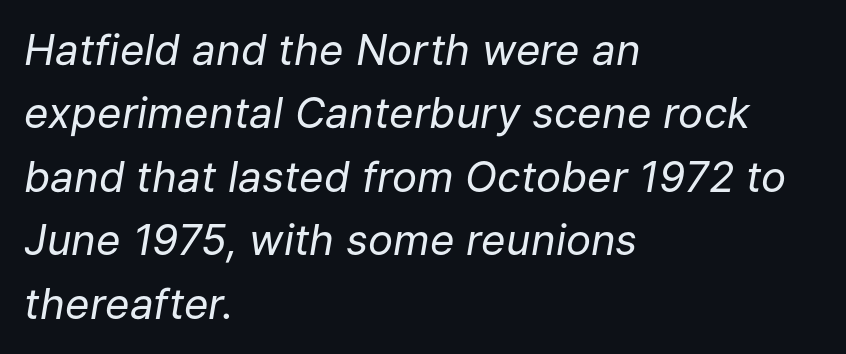
The image shows 42 px regular-weight type, italic (leaning right); set left-aligned, normal line spacing (1.51x), normal letter spacing, not underlined; low stroke contrast and a medium x-height.
